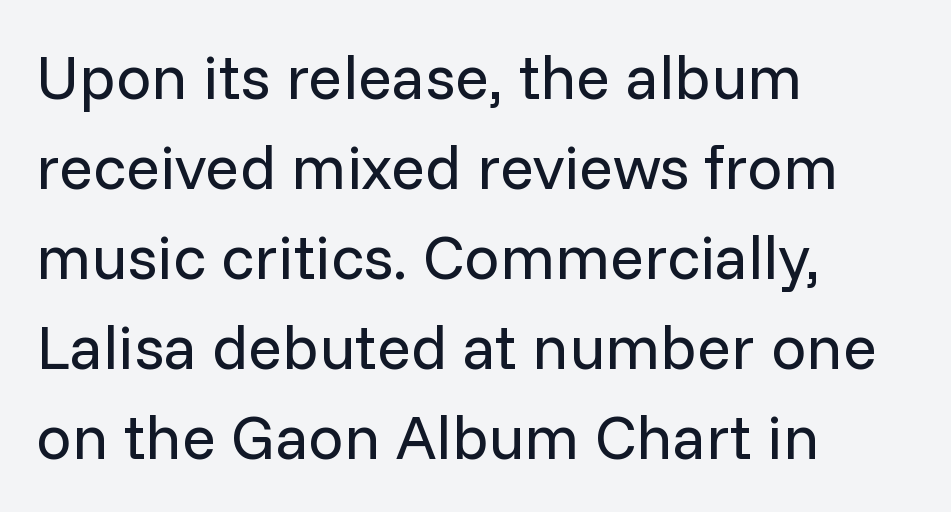
Q: Is the text bold? A: No.
Q: Is the text italic (slanted)? A: No, it is upright.
Q: Is the typeface a serif or a sans-serif typeface? A: Sans-serif.
Q: Is the text underlined? A: No.
Q: How is the paragraph aligned? A: Left-aligned.
Q: Is the spacing between letters normal or unusually wide? A: Normal.
Q: Is the spacing between lines tight, normal or loose? A: Normal.
Q: Width (condensed, normal, or wide)? A: Normal.
Q: Stroke contrast? A: Low.
Q: x-height? A: Medium.
Q: Monospaced? A: No.
